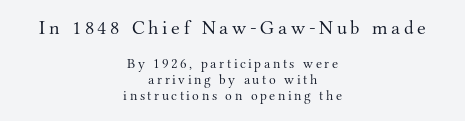
Caption: upper text group enlarged, lower text group reduced. Both edges are ragged and mirror each other, which tells us the setting is centered. The line-height multiplier appears low, near solid setting. Counters stay open thanks to moderate or lighter strokes.
